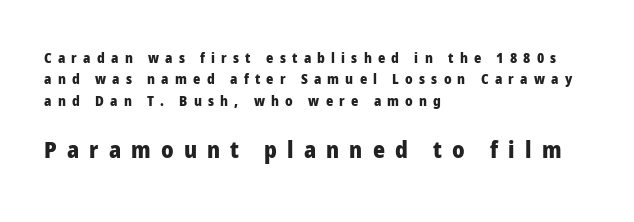
The image shows 23 px bold type, upright; set left-aligned, normal line spacing (1.53x), unusually wide letter spacing (+0.44 em), not underlined; the second (bottom) block is 1.64x larger.
